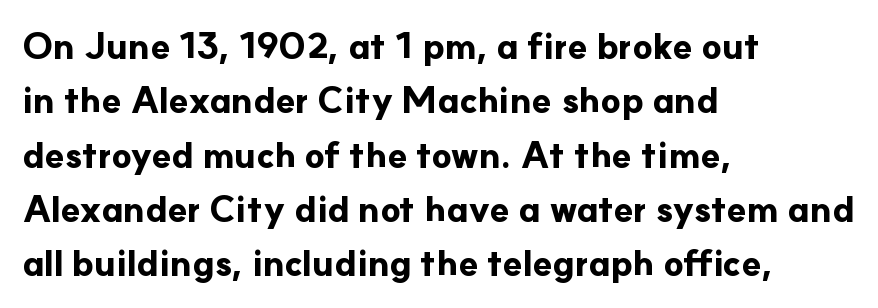
Q: Is the text bold? A: Yes.
Q: Is the text italic (slanted)? A: No, it is upright.
Q: Is the typeface a serif or a sans-serif typeface? A: Sans-serif.
Q: Is the text underlined? A: No.
Q: How is the paragraph aligned? A: Left-aligned.
Q: Is the spacing between letters normal or unusually wide? A: Normal.
Q: Is the spacing between lines tight, normal or loose? A: Normal.
Q: Width (condensed, normal, or wide)? A: Normal.
Q: Stroke contrast? A: Low.
Q: x-height? A: Small.
Q: Monospaced? A: No.
